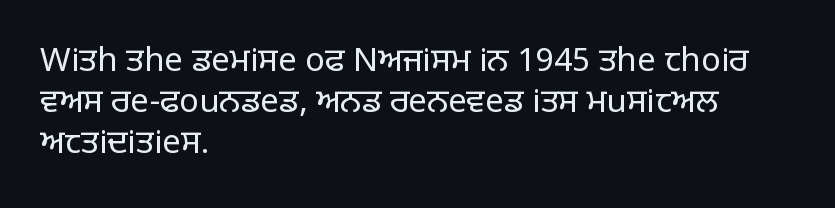
The image shows 33 px regular-weight sans-serif type, upright; set left-aligned, normal line spacing (1.25x), normal letter spacing, not underlined; low stroke contrast and a large x-height.
